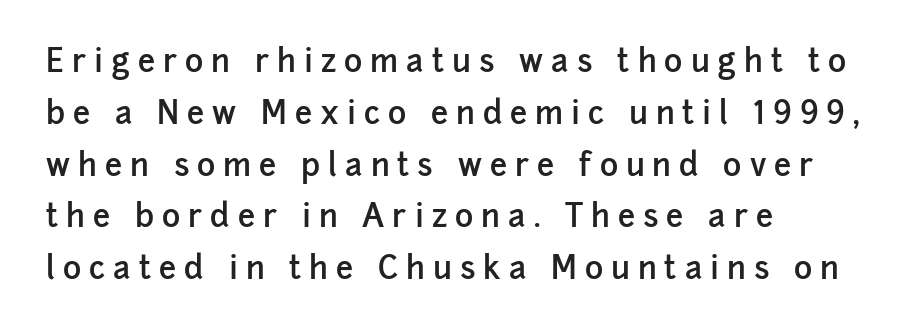
Q: Is the text bold? A: Semi-bold.
Q: Is the text italic (slanted)? A: No, it is upright.
Q: Is the typeface a serif or a sans-serif typeface? A: Sans-serif.
Q: Is the text underlined? A: No.
Q: How is the paragraph aligned? A: Left-aligned.
Q: Is the spacing between letters normal or unusually wide? A: Unusually wide.
Q: Is the spacing between lines tight, normal or loose? A: Normal.
Q: Width (condensed, normal, or wide)? A: Normal.
Q: Stroke contrast? A: Low.
Q: x-height? A: Medium.
Q: Monospaced? A: No.
